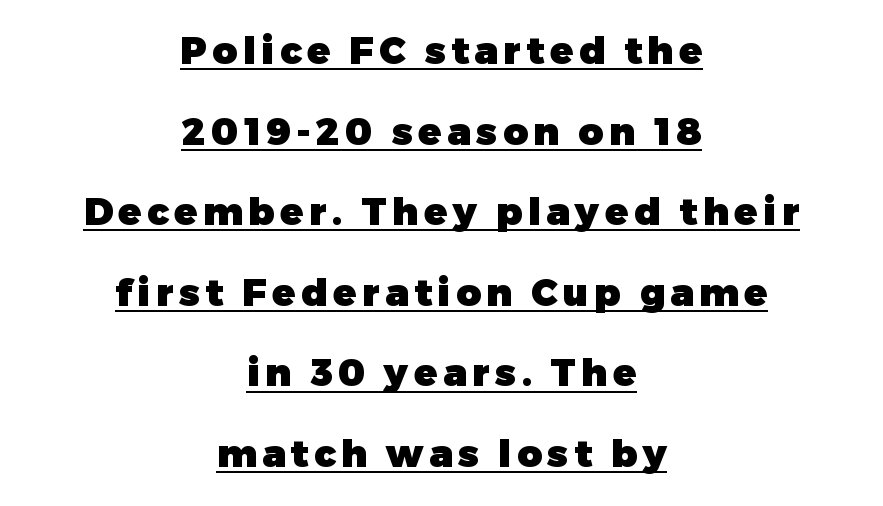
The image shows 38 px heavy sans-serif type, upright; set centered, loose line spacing (2.12x), underlined; low stroke contrast and a medium x-height.
